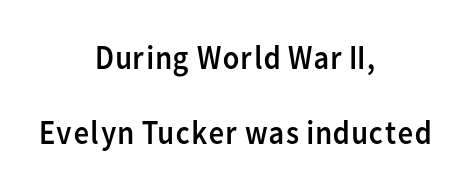
{"serif": "no", "italic": "no", "bold": "no", "weight": "regular", "width": "normal", "stroke_contrast": "low", "x_height": "medium", "monospaced": "no", "underline": "no", "align": "center", "line_spacing": "loose", "line_spacing_ratio": 2.22, "letter_spacing": "normal", "letter_spacing_em": 0.0, "glyph_px": 34}
